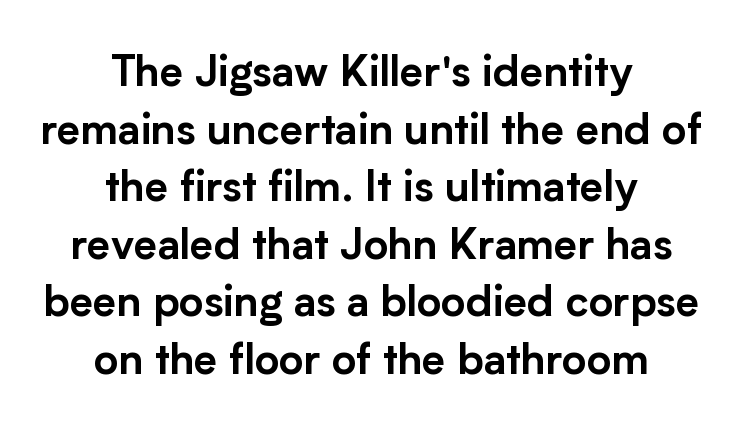
{"serif": "no", "italic": "no", "width": "normal", "stroke_contrast": "low", "x_height": "medium", "monospaced": "no", "underline": "no", "align": "center", "line_spacing": "normal", "line_spacing_ratio": 1.37, "letter_spacing": "normal", "letter_spacing_em": 0.0, "glyph_px": 42}
